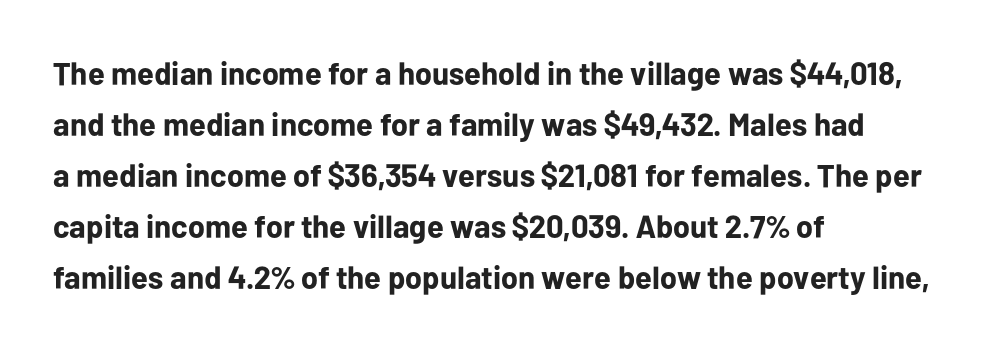
Q: Is the text bold? A: Yes.
Q: Is the text italic (slanted)? A: No, it is upright.
Q: Is the typeface a serif or a sans-serif typeface? A: Sans-serif.
Q: Is the text underlined? A: No.
Q: How is the paragraph aligned? A: Left-aligned.
Q: Is the spacing between letters normal or unusually wide? A: Normal.
Q: Is the spacing between lines tight, normal or loose? A: Normal.
Q: Width (condensed, normal, or wide)? A: Normal.
Q: Stroke contrast? A: Low.
Q: x-height? A: Medium.
Q: Monospaced? A: No.
